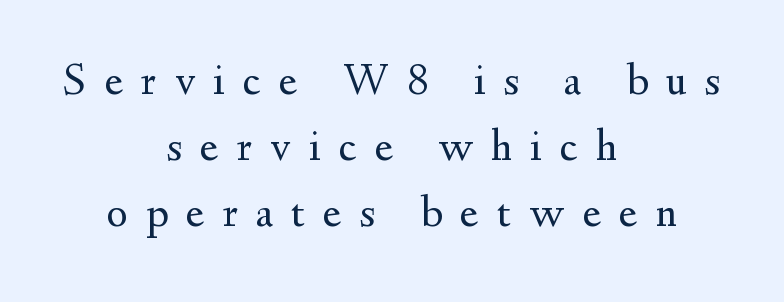
The image shows 45 px regular-weight serif type, upright; set centered, normal line spacing (1.47x), unusually wide letter spacing (+0.4 em), not underlined; medium stroke contrast and a small x-height.
